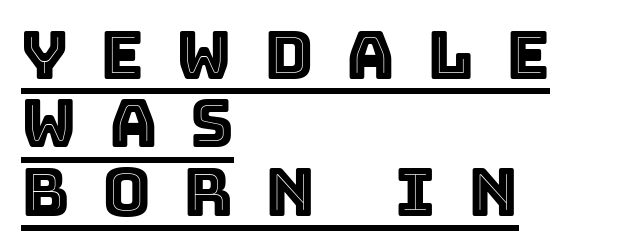
All the whitespace from short lines collects on the right. The typography opts for an upright posture over an oblique one. Whoever set this chose condensed vertical rhythm over breathing room. The face used here is rendered with a markedly widened letterfit. Proportional: the letters do not fall into vertical columns. Quick note: underline on.
